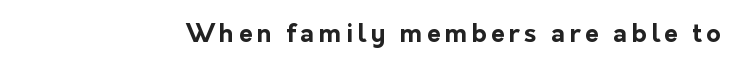
{"italic": "no", "bold": "yes", "underline": "no", "glyph_px": 25}
